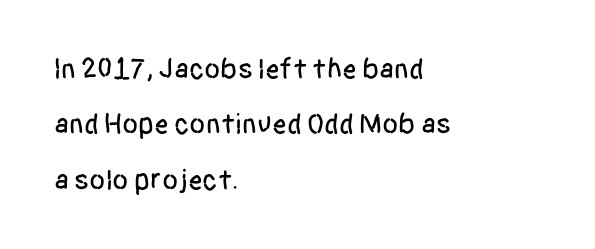
The image shows 29 px condensed sans-serif type, upright; set left-aligned, loose line spacing (1.91x), normal letter spacing, not underlined; low stroke contrast and a large x-height.
